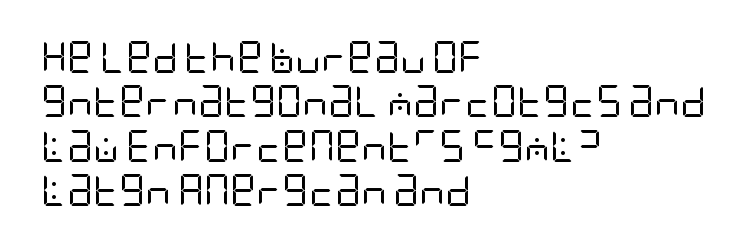
Is there much room between lines? A standard amount, neither cramped nor airy. No heavy texture on the line: the type isn't bold. Beneath every word, the page is bare. In terms of letterspacing, this is plain default setting. It's the straight-up-and-down kind of type. Short and long lines alike share a common starting point at left.
